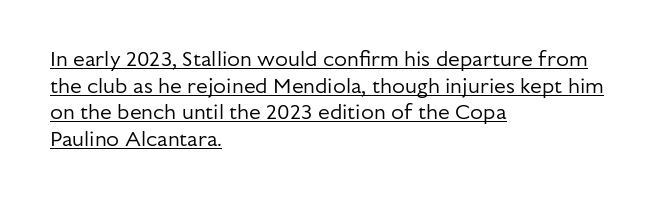
{"italic": "no", "bold": "no", "underline": "yes", "align": "left", "line_spacing": "normal", "line_spacing_ratio": 1.27, "letter_spacing": "normal", "letter_spacing_em": 0.0, "glyph_px": 21}
